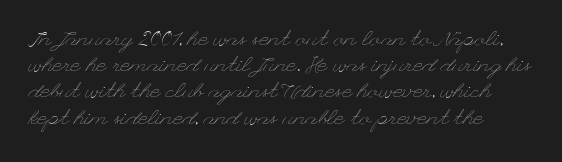
This reads as an unemphasized weight, regular at the heaviest. The letterforms sit shoulder to shoulder at normal distance. The string is rendered with underlining switched off. Reading down the column, the eye jumps a familiar distance to each next line.
